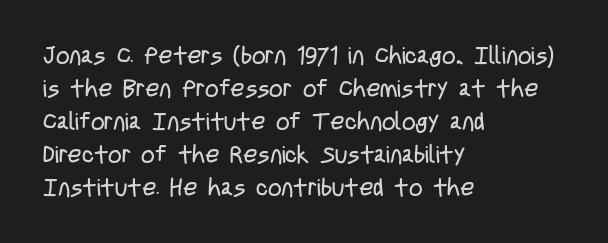
The image shows 24 px text type, upright; set left-aligned, normal line spacing (1.37x), normal letter spacing, not underlined.
